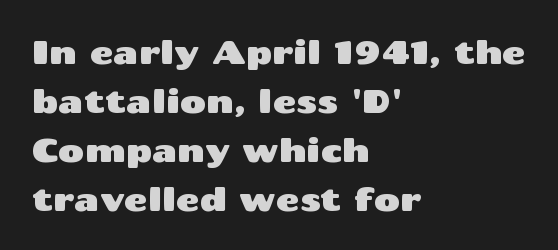
The glyphs in this specimen are sans serif. Short and long lines alike share a common starting point at left. The string is rendered with underlining switched off. Does the leading feel generous? No, just average. Rendered with straight, roman letterforms. There is no visible air inserted between adjacent glyphs.
